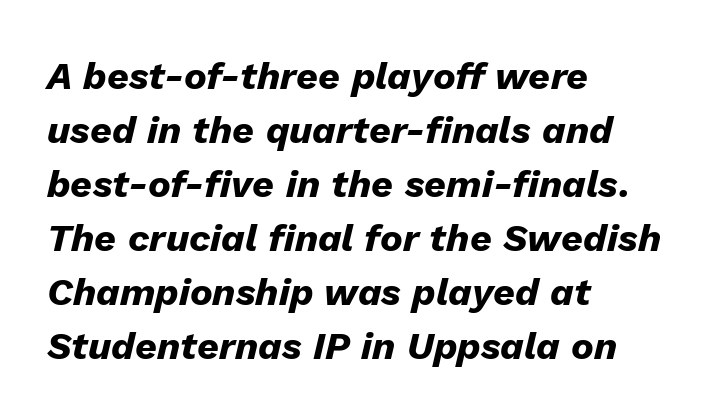
Q: Is the text bold? A: Yes.
Q: Is the text italic (slanted)? A: Yes, it leans right by about 13 degrees.
Q: Is the text underlined? A: No.
Q: How is the paragraph aligned? A: Left-aligned.
Q: Is the spacing between letters normal or unusually wide? A: Normal.
Q: Is the spacing between lines tight, normal or loose? A: Normal.
Q: Width (condensed, normal, or wide)? A: Normal.
Q: Stroke contrast? A: Low.
Q: x-height? A: Medium.
Q: Monospaced? A: No.
